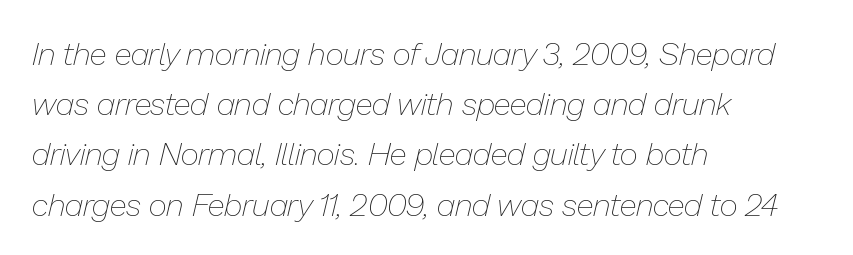
The image shows 32 px thin type, italic (leaning right); set left-aligned, normal line spacing (1.57x), normal letter spacing, not underlined; low stroke contrast and a medium x-height.
